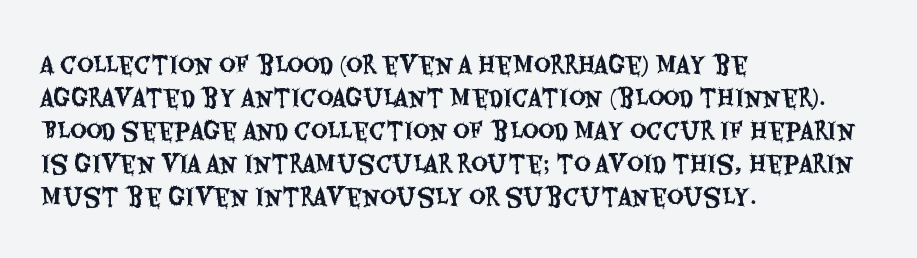
The image shows 23 px text type, upright; set left-aligned, normal line spacing (1.43x), normal letter spacing, not underlined.
